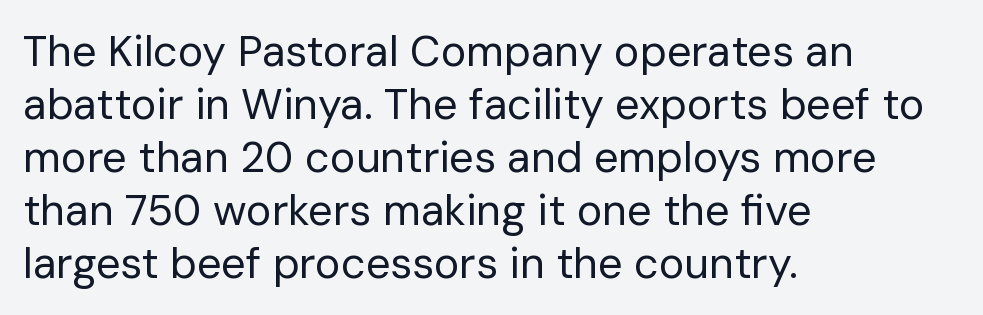
{"serif": "no", "italic": "no", "bold": "no", "weight": "regular", "width": "normal", "stroke_contrast": "low", "x_height": "medium", "monospaced": "no", "underline": "no", "align": "left", "line_spacing_ratio": 1.23, "letter_spacing": "normal", "letter_spacing_em": 0.0, "glyph_px": 43}
